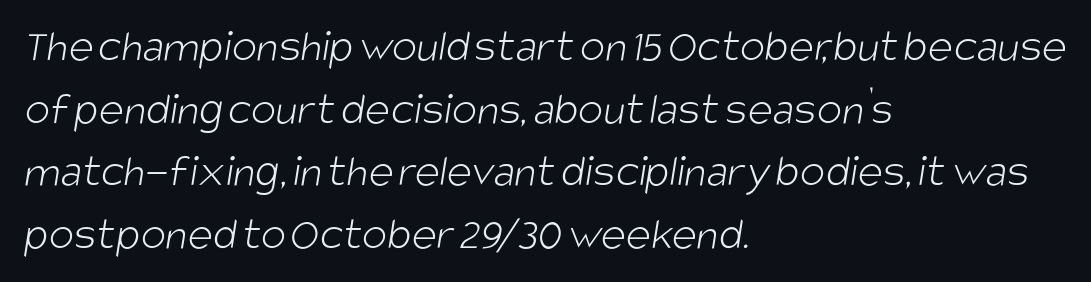
Q: Is the text bold? A: No.
Q: Is the typeface a serif or a sans-serif typeface? A: Sans-serif.
Q: Is the text underlined? A: No.
Q: How is the paragraph aligned? A: Left-aligned.
Q: Is the spacing between letters normal or unusually wide? A: Normal.
Q: Is the spacing between lines tight, normal or loose? A: Normal.
Q: Width (condensed, normal, or wide)? A: Condensed.
Q: Stroke contrast? A: Low.
Q: x-height? A: Large.
Q: Monospaced? A: No.
